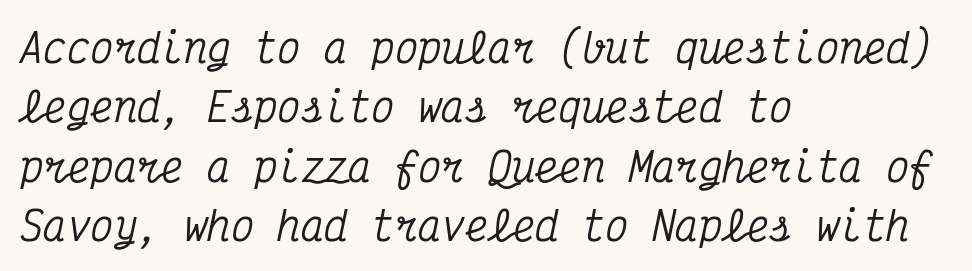
{"serif": "yes", "italic": "yes", "lean": "right", "slant_degrees": 12, "width": "condensed", "stroke_contrast": "medium", "x_height": "medium", "monospaced": "yes", "underline": "no", "align": "left", "line_spacing": "normal", "line_spacing_ratio": 1.52, "letter_spacing": "normal", "letter_spacing_em": 0.0, "glyph_px": 39}
